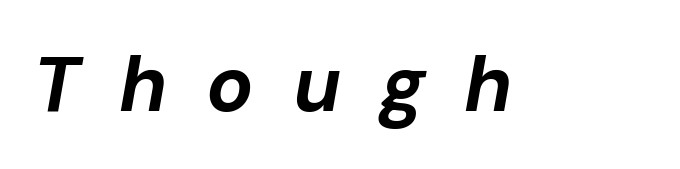
{"italic": "yes", "lean": "right", "slant_degrees": 10, "bold": "yes", "weight": "bold", "width": "normal", "stroke_contrast": "low", "x_height": "medium", "monospaced": "no", "underline": "no", "letter_spacing": "wide", "letter_spacing_em": 0.5, "glyph_px": 78}
